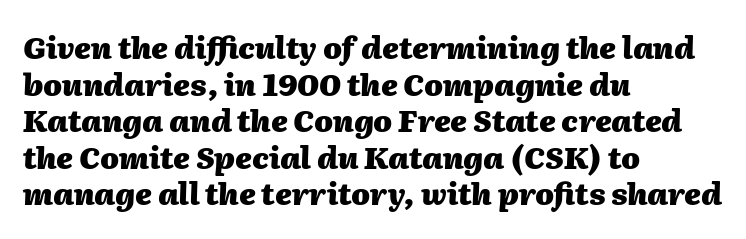
Each word holds together tightly as a unit, with standard inter-letter gaps. The string is rendered with underlining switched off. Thick stems and heavy bowls — unmistakably bold. A typesetter would call this proportional, since set widths differ per character.
